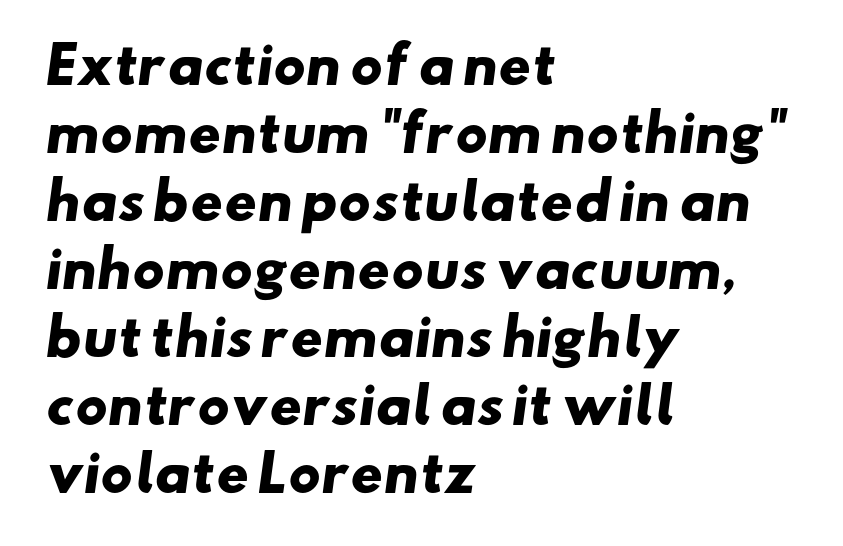
This block has exactly the height ordinary leading produces. Look at the bottom of the vertical strokes: they stop flat, with no serifs. Typeset ragged right — the left edge is the straight one. The glyphs are unaccompanied by any horizontal stroke below them. You'd pick this weight for a headline — it's a proper bold. These lines are rendered in a variable-pitch font.
